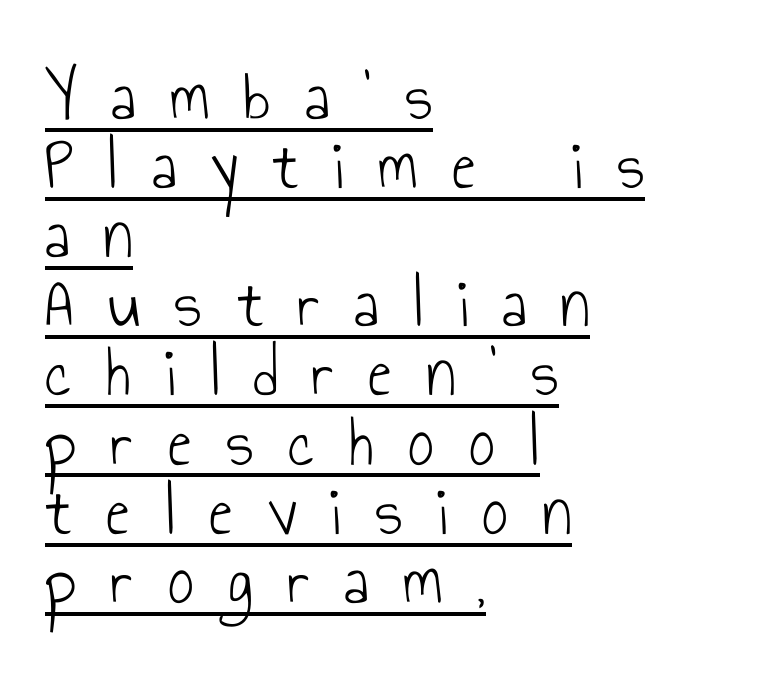
The vertical gap from one line to the next is small. The rendering uses the underline text-decoration. The letters advance in unequal steps, a hallmark of proportional type. The face used here is rendered with a markedly widened letterfit. Summary of weight: not heavy and not bold.
